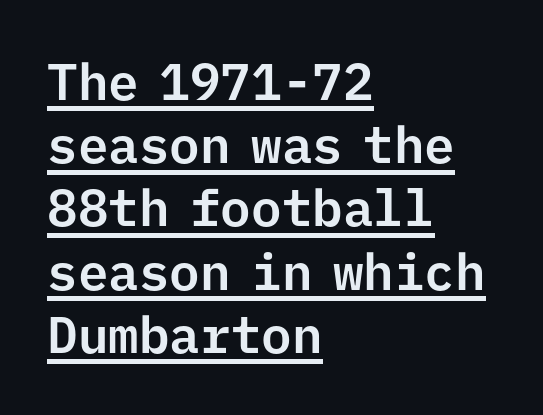
{"serif": "no", "italic": "no", "width": "normal", "stroke_contrast": "low", "x_height": "medium", "monospaced": "yes", "underline": "yes", "align": "left", "line_spacing_ratio": 1.24, "letter_spacing": "normal", "letter_spacing_em": 0.0, "glyph_px": 51}
